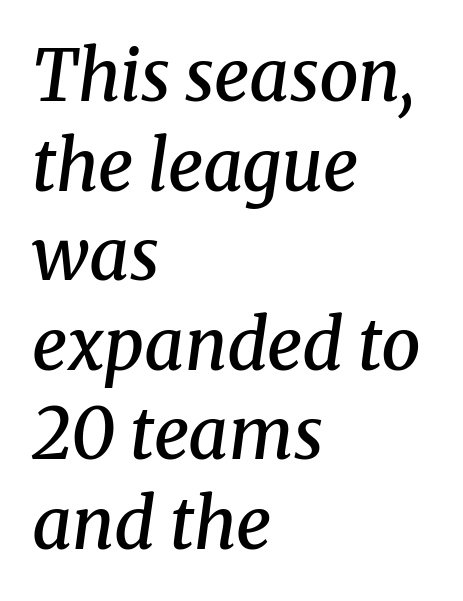
{"serif": "yes", "italic": "yes", "lean": "right", "slant_degrees": 8, "bold": "semi", "weight": "semibold", "width": "normal", "stroke_contrast": "medium", "x_height": "medium", "monospaced": "no", "underline": "no", "align": "left", "line_spacing": "normal", "line_spacing_ratio": 1.28, "letter_spacing": "normal", "letter_spacing_em": 0.0, "glyph_px": 70}
